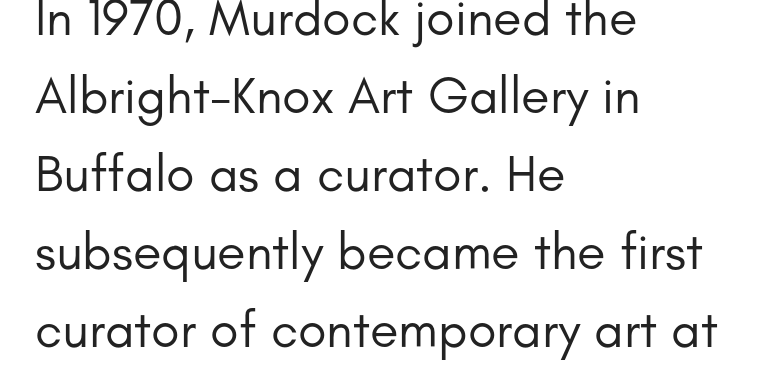
Each new line begins a customary step beneath the previous one. Is there any slant? The stems are plumb. You could call the tracking neutral — neither tight nor loose. These glyphs show unthickened strokes, regular width or finer. Which margin do the lines hug? The left one — the right edge is uneven. Descenders hang freely into open space.
